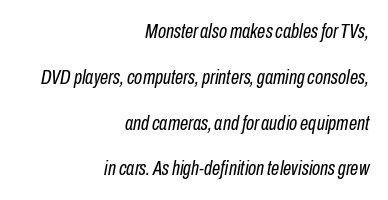
{"italic": "yes", "lean": "right", "slant_degrees": 10, "bold": "no", "underline": "no", "align": "right", "line_spacing": "loose", "line_spacing_ratio": 2.18, "letter_spacing": "normal", "letter_spacing_em": 0.0, "glyph_px": 21}
